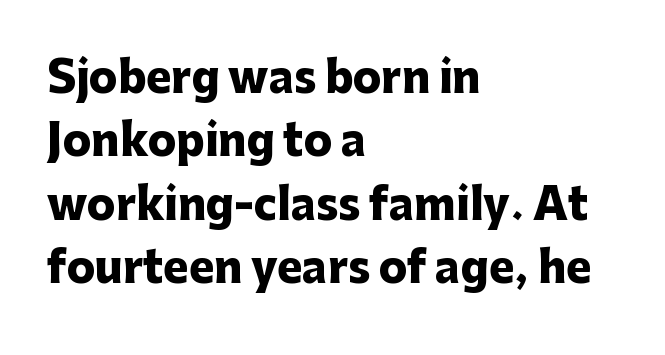
{"serif": "no", "italic": "no", "bold": "yes", "weight": "heavy", "width": "normal", "stroke_contrast": "low", "x_height": "medium", "monospaced": "no", "underline": "no", "align": "left", "line_spacing": "normal", "line_spacing_ratio": 1.51, "letter_spacing": "normal", "letter_spacing_em": 0.0, "glyph_px": 42}
